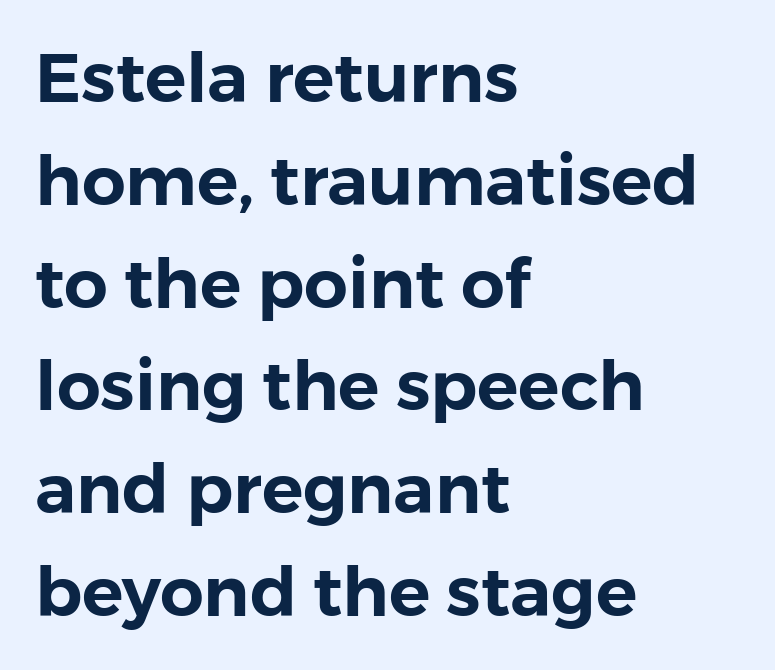
Q: Is the text italic (slanted)? A: No, it is upright.
Q: Is the typeface a serif or a sans-serif typeface? A: Sans-serif.
Q: Is the text underlined? A: No.
Q: How is the paragraph aligned? A: Left-aligned.
Q: Is the spacing between letters normal or unusually wide? A: Normal.
Q: Is the spacing between lines tight, normal or loose? A: Normal.
Q: Width (condensed, normal, or wide)? A: Normal.
Q: x-height? A: Medium.
Q: Monospaced? A: No.
